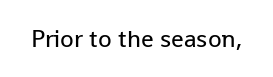
Q: Is the text bold? A: No.
Q: Is the text italic (slanted)? A: No, it is upright.
Q: Is the text underlined? A: No.
Q: Is the spacing between letters normal or unusually wide? A: Normal.
